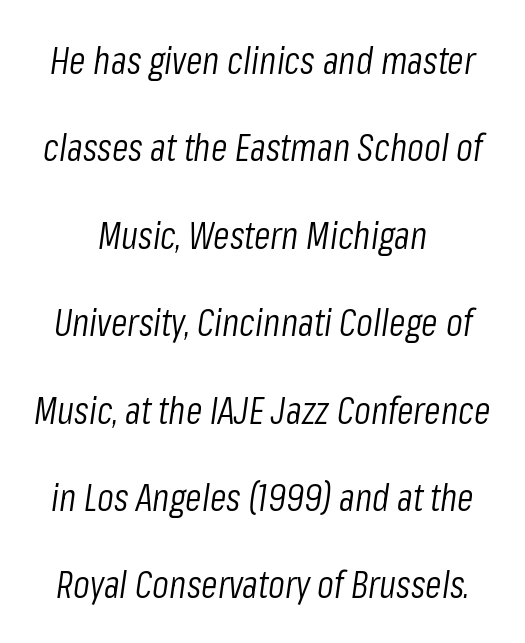
The image shows 38 px light, condensed type, italic (leaning right); set centered, loose line spacing (2.3x), normal letter spacing, not underlined; low stroke contrast and a medium x-height.
